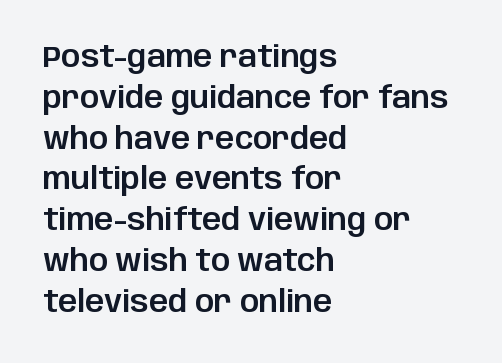
{"serif": "no", "italic": "no", "width": "normal", "stroke_contrast": "low", "x_height": "large", "monospaced": "no", "underline": "no", "align": "left", "line_spacing": "normal", "line_spacing_ratio": 1.36, "letter_spacing": "normal", "letter_spacing_em": 0.0, "glyph_px": 30}
